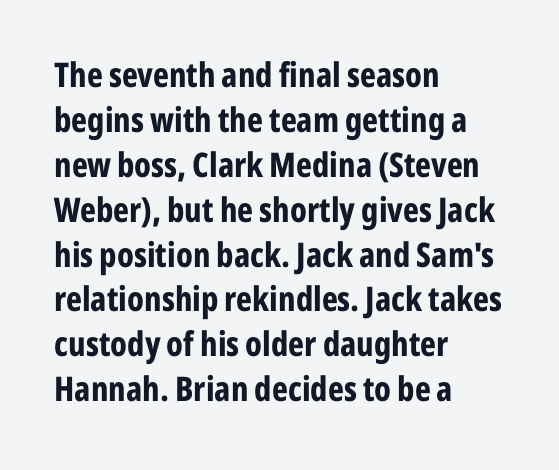
The image shows 34 px bold, condensed sans-serif type, upright; set left-aligned, normal line spacing (1.32x), normal letter spacing, not underlined; low stroke contrast and a medium x-height.
